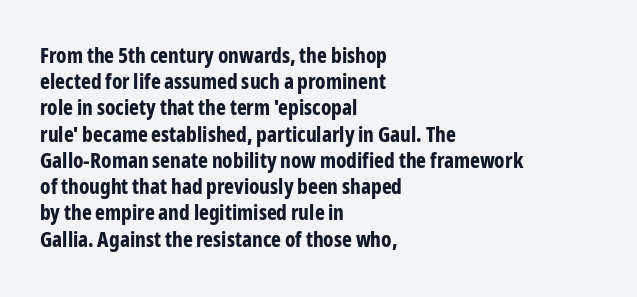
{"italic": "no", "bold": "yes", "underline": "no", "align": "left", "line_spacing": "normal", "line_spacing_ratio": 1.25, "letter_spacing": "normal", "letter_spacing_em": 0.0, "glyph_px": 21}
